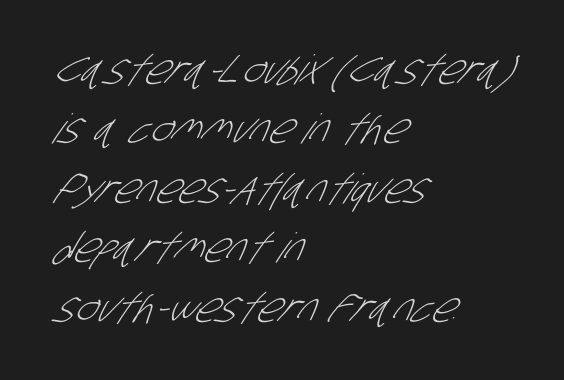
{"serif": "no", "bold": "no", "weight": "light", "width": "condensed", "stroke_contrast": "low", "x_height": "large", "monospaced": "no", "underline": "no", "align": "left", "line_spacing": "normal", "line_spacing_ratio": 1.45, "letter_spacing": "normal", "letter_spacing_em": 0.0, "glyph_px": 41}
